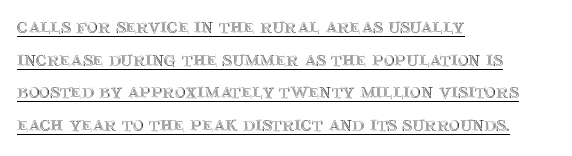
{"italic": "no", "underline": "yes", "align": "left", "line_spacing": "normal", "line_spacing_ratio": 1.55, "letter_spacing": "normal", "letter_spacing_em": 0.0, "glyph_px": 21}
